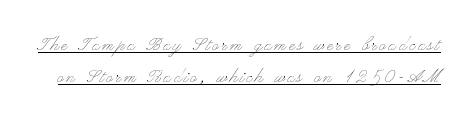
{"bold": "no", "underline": "yes", "line_spacing": "normal", "line_spacing_ratio": 1.46, "glyph_px": 22}
